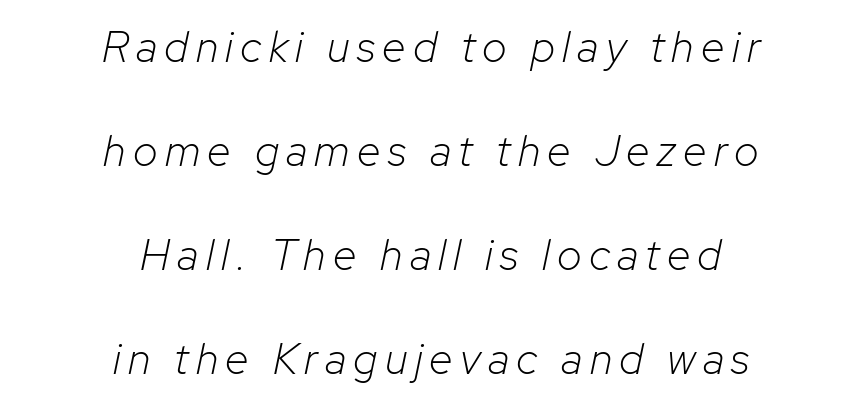
Q: Is the text bold? A: No.
Q: Is the text italic (slanted)? A: Yes, it leans right by about 12 degrees.
Q: Is the text underlined? A: No.
Q: How is the paragraph aligned? A: Centered.
Q: Is the spacing between lines tight, normal or loose? A: Loose.
Q: Width (condensed, normal, or wide)? A: Normal.
Q: Stroke contrast? A: Low.
Q: x-height? A: Medium.
Q: Monospaced? A: No.
